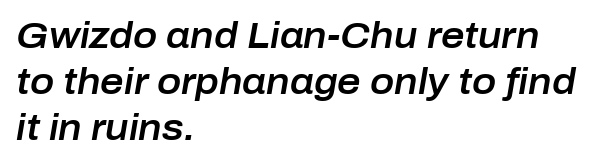
Q: Is the text italic (slanted)? A: Yes, it leans right by about 10 degrees.
Q: Is the text underlined? A: No.
Q: How is the paragraph aligned? A: Left-aligned.
Q: Is the spacing between letters normal or unusually wide? A: Normal.
Q: Is the spacing between lines tight, normal or loose? A: Normal.
Q: Width (condensed, normal, or wide)? A: Normal.
Q: Stroke contrast? A: Low.
Q: x-height? A: Medium.
Q: Monospaced? A: No.
